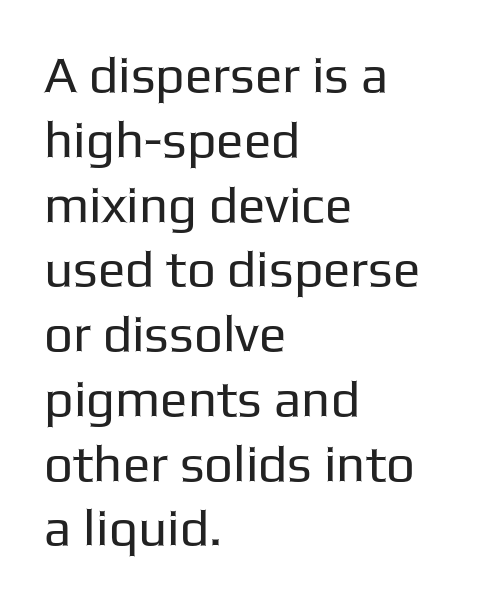
Q: Is the text bold? A: No.
Q: Is the text italic (slanted)? A: No, it is upright.
Q: Is the typeface a serif or a sans-serif typeface? A: Sans-serif.
Q: Is the text underlined? A: No.
Q: How is the paragraph aligned? A: Left-aligned.
Q: Is the spacing between letters normal or unusually wide? A: Normal.
Q: Is the spacing between lines tight, normal or loose? A: Normal.
Q: Width (condensed, normal, or wide)? A: Normal.
Q: Stroke contrast? A: Low.
Q: x-height? A: Medium.
Q: Monospaced? A: No.
